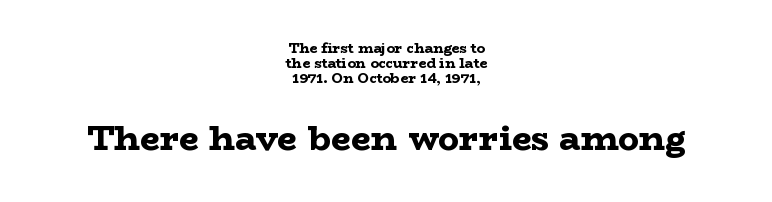
The image shows 35 px bold, wide serif type, upright; set centered, tight line spacing (1.07x), normal letter spacing, not underlined; the second (bottom) block is 2.5x larger; low stroke contrast and a medium x-height.
